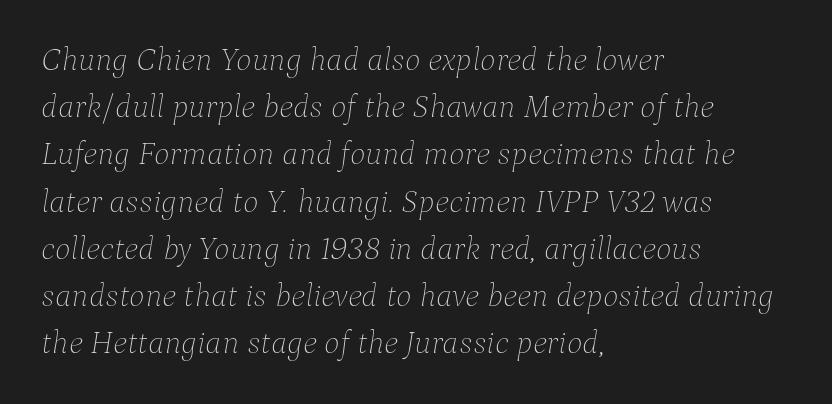
Is there much room between lines? A standard amount, neither cramped nor airy. Words appear dense and cohesive because spacing is normal. Left-aligned paragraph, ragged on the right. Stems and bowls with no extra thickness — not bold. Here the designer chose a conventional face with non-uniform glyph widths.
